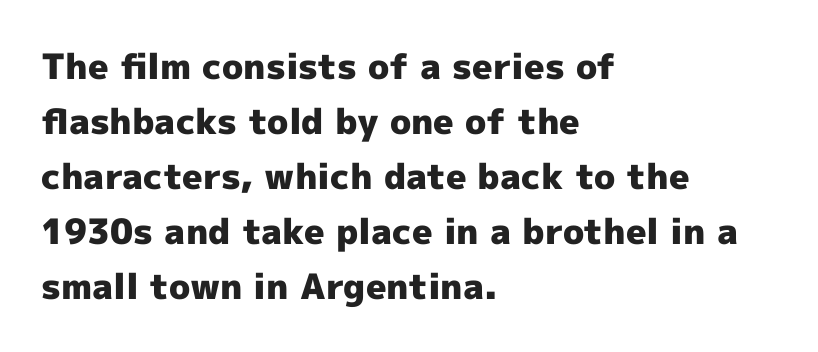
Q: Is the text bold? A: Yes.
Q: Is the text italic (slanted)? A: No, it is upright.
Q: Is the typeface a serif or a sans-serif typeface? A: Sans-serif.
Q: Is the text underlined? A: No.
Q: How is the paragraph aligned? A: Left-aligned.
Q: Is the spacing between letters normal or unusually wide? A: Normal.
Q: Is the spacing between lines tight, normal or loose? A: Normal.
Q: Width (condensed, normal, or wide)? A: Normal.
Q: x-height? A: Medium.
Q: Monospaced? A: No.
